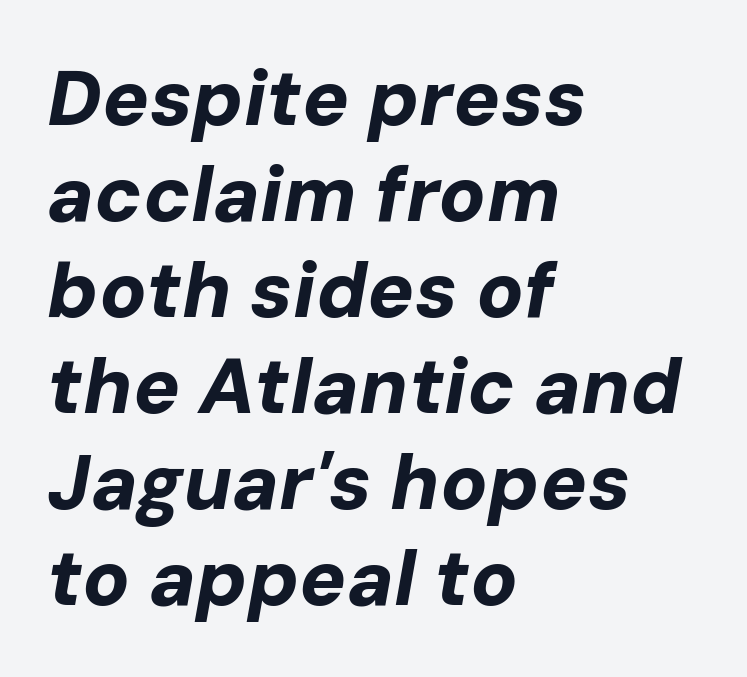
The image shows 78 px bold type, italic (leaning right); set left-aligned, line spacing 1.23x, normal letter spacing, not underlined; low stroke contrast and a medium x-height.
